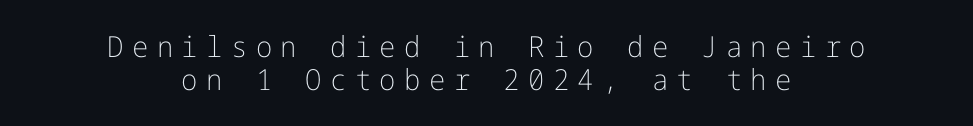
{"serif": "no", "italic": "no", "bold": "no", "weight": "light", "width": "normal", "stroke_contrast": "low", "x_height": "medium", "underline": "no", "align": "center", "line_spacing": "tight", "line_spacing_ratio": 1.15, "letter_spacing": "wide", "letter_spacing_em": 0.29, "glyph_px": 29}
